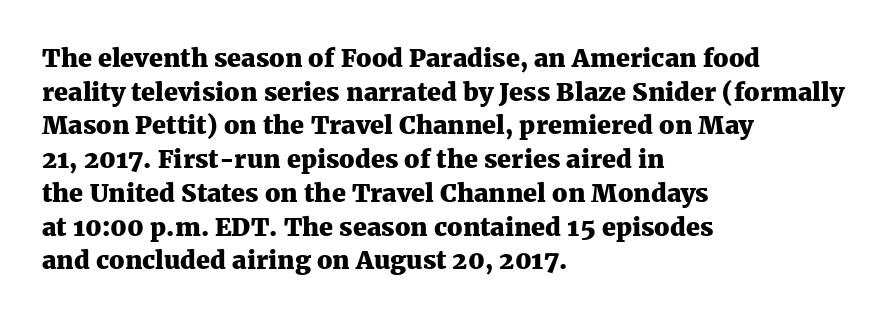
Q: Is the text bold? A: Yes.
Q: Is the text italic (slanted)? A: No, it is upright.
Q: Is the text underlined? A: No.
Q: How is the paragraph aligned? A: Left-aligned.
Q: Is the spacing between letters normal or unusually wide? A: Normal.
Q: Is the spacing between lines tight, normal or loose? A: Normal.
